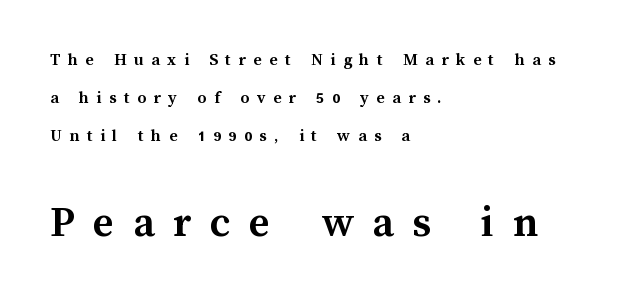
{"italic": "no", "bold": "yes", "weight": "semibold", "width": "normal", "stroke_contrast": "medium", "x_height": "medium", "monospaced": "no", "underline": "no", "align": "left", "line_spacing": "loose", "line_spacing_ratio": 2.11, "letter_spacing": "wide", "letter_spacing_em": 0.41, "larger_block": "second", "size_ratio": 2.5, "glyph_px": 45}
